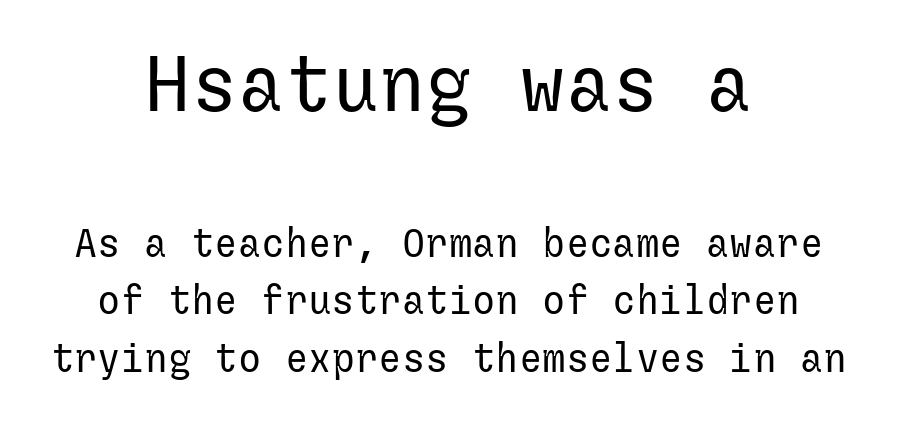
The image shows 78 px regular-weight sans-serif type, upright; set centered, normal line spacing (1.47x), normal letter spacing, not underlined; the first (top) block is 2.0x larger; low stroke contrast and a medium x-height.
